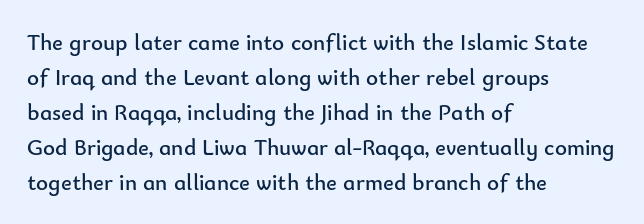
Weight: not bold — regular or lighter. The typesetter chose a ragged-right arrangement here. Each new line begins a customary step beneath the previous one. You could call the tracking neutral — neither tight nor loose. Only glyphs here, with clear space below each row. You can tell it's not italic because the verticals are truly vertical.
